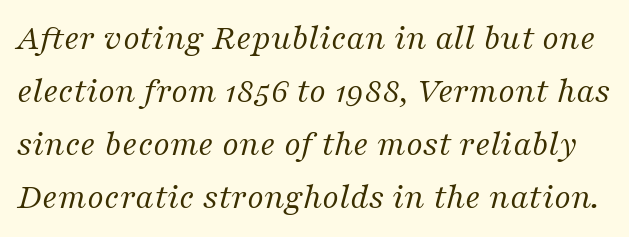
The image shows 36 px regular-weight serif type, italic (leaning right); set normal line spacing (1.47x), normal letter spacing, not underlined; medium stroke contrast and a medium x-height.
